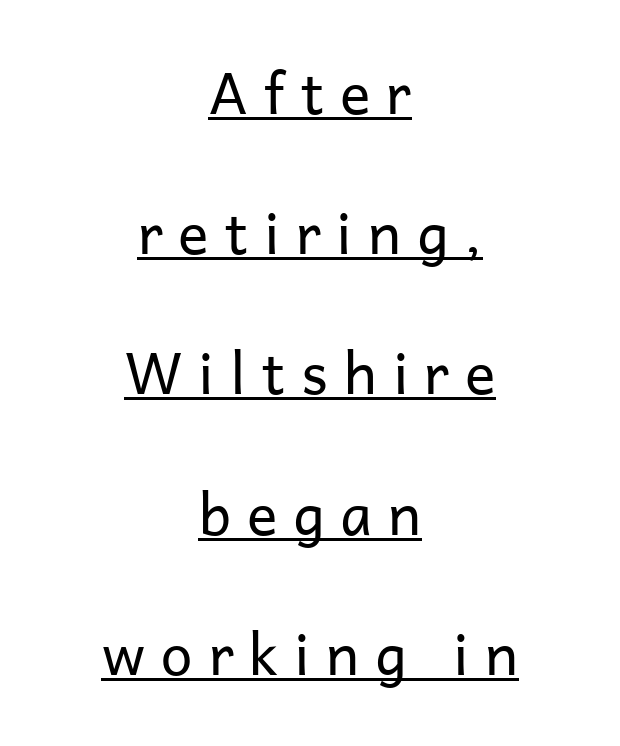
The image shows 57 px regular-weight sans-serif type, upright; set centered, loose line spacing (2.46x), unusually wide letter spacing (+0.28 em), underlined; low stroke contrast and a medium x-height.
